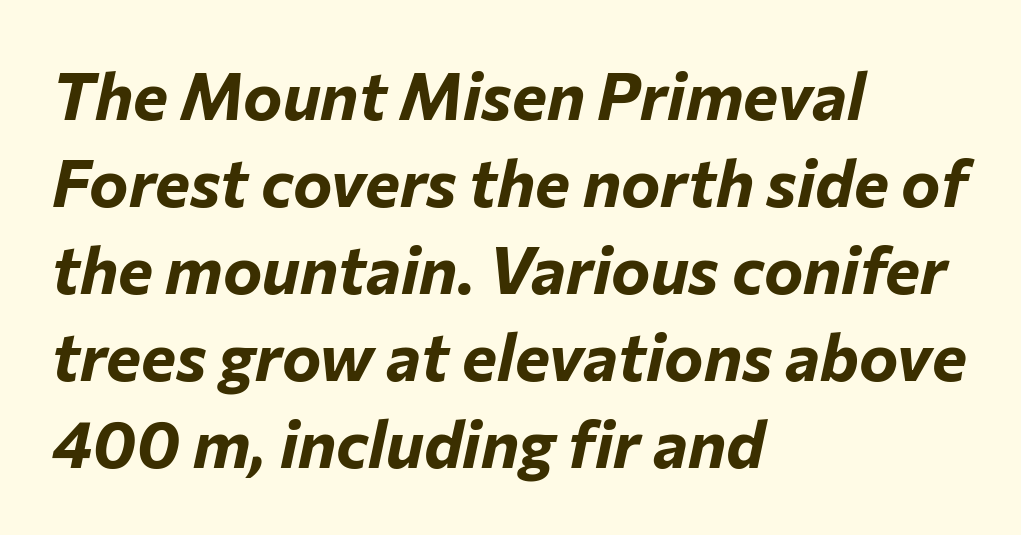
Honestly, the letter spacing is just normal — you wouldn't notice it. Horizontally, the lines are justified to the leading edge only. The passage shown stacks its lines at a standard gap. The space beneath each line is pristine and unruled. Italic? Definitely — the glyphs are oblique.
